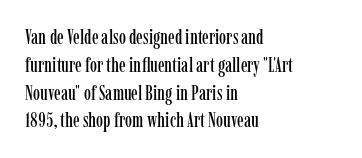
{"italic": "no", "underline": "no", "align": "left", "line_spacing": "normal", "line_spacing_ratio": 1.39, "letter_spacing": "normal", "letter_spacing_em": 0.0, "glyph_px": 20}
